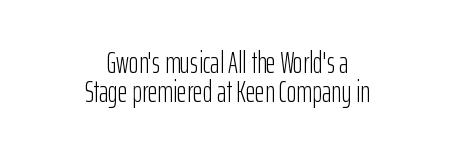
The rendering keeps characters at their native spacing. A quiet, ordinary-to-light weight characterises the typeface. Are there feet on the stems? There aren't — it's a sans. Every character sits straight up, as roman type does. Short and long lines alike share a common midpoint. How would I describe the line gaps? Narrow and economical.
